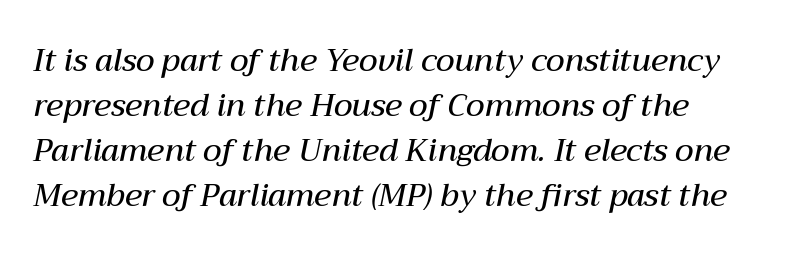
The image shows 31 px semibold type, italic (leaning right); set left-aligned, normal line spacing (1.45x), normal letter spacing, not underlined; medium stroke contrast and a medium x-height.
